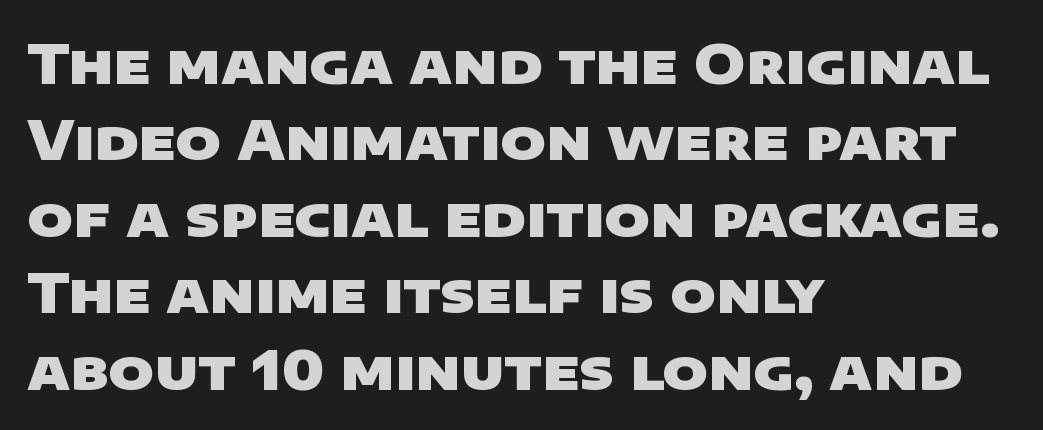
Q: Is the text bold? A: Yes.
Q: Is the typeface a serif or a sans-serif typeface? A: Sans-serif.
Q: Is the text underlined? A: No.
Q: How is the paragraph aligned? A: Left-aligned.
Q: Is the spacing between letters normal or unusually wide? A: Normal.
Q: Is the spacing between lines tight, normal or loose? A: Normal.
Q: Width (condensed, normal, or wide)? A: Wide.
Q: Stroke contrast? A: Low.
Q: x-height? A: Large.
Q: Monospaced? A: No.
